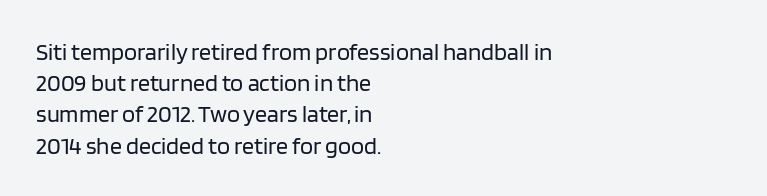
{"italic": "no", "bold": "no", "underline": "no", "align": "left", "line_spacing": "normal", "line_spacing_ratio": 1.3, "letter_spacing": "normal", "letter_spacing_em": 0.0, "glyph_px": 24}
